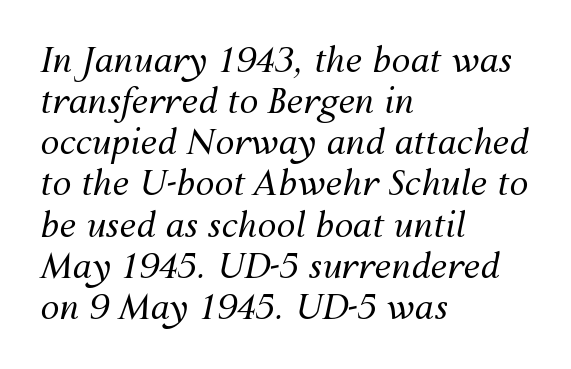
Spacing verdict: proportional, widths tailored to each character. The axis of the letterforms is tilted away from vertical. Descenders are the only things crossing below the line. There is no visible air inserted between adjacent glyphs. Is this a heavy cut? Hardly; it is regular or lighter.
